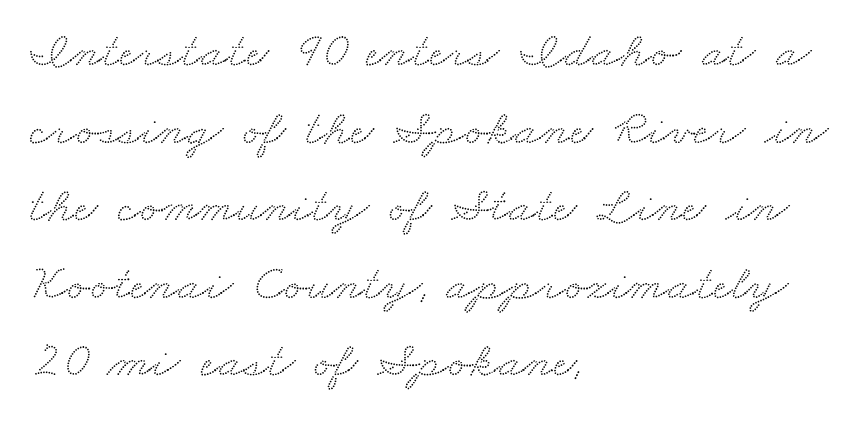
Between one letter and the next there's only the usual sliver of space. The foot of each line stays bare and open. These lines are set flush left with a ragged right edge. These lines are rendered in a variable-pitch font.
